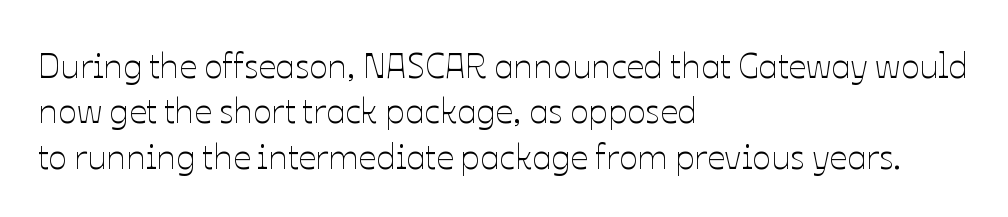
The image shows 35 px thin type, upright; set left-aligned, normal line spacing (1.3x), normal letter spacing, not underlined; low stroke contrast and a medium x-height.
